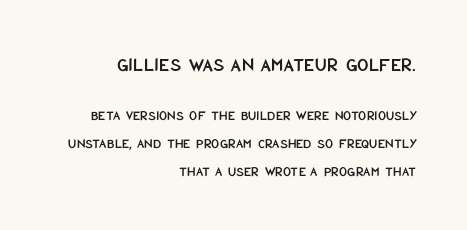
The image shows 20 px text type, upright; set right-aligned, loose line spacing (1.97x), normal letter spacing, not underlined; the first (top) block is 1.43x larger.
